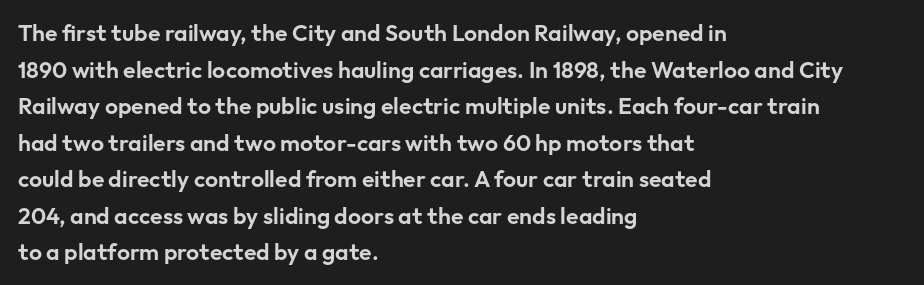
The image shows 23 px text type, upright; set left-aligned, normal line spacing (1.59x), normal letter spacing, not underlined.
